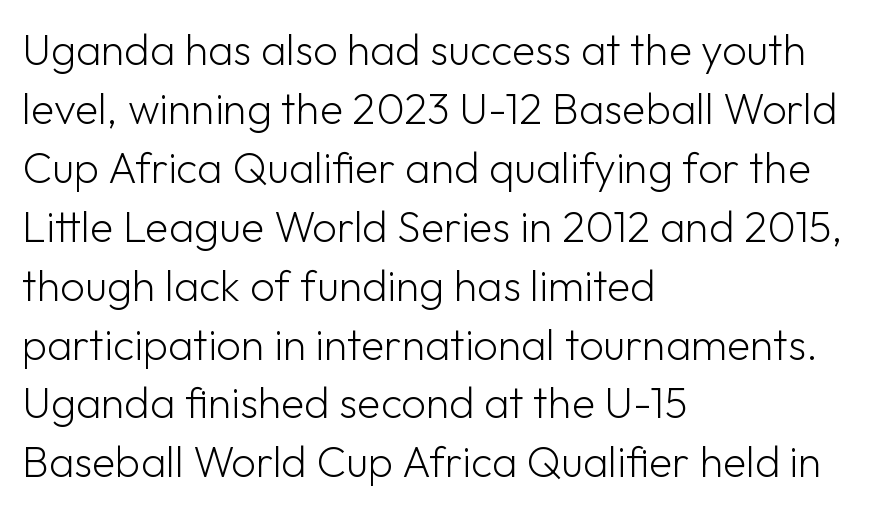
The image shows 43 px light sans-serif type, upright; set left-aligned, normal line spacing (1.37x), normal letter spacing, not underlined; low stroke contrast and a medium x-height.
